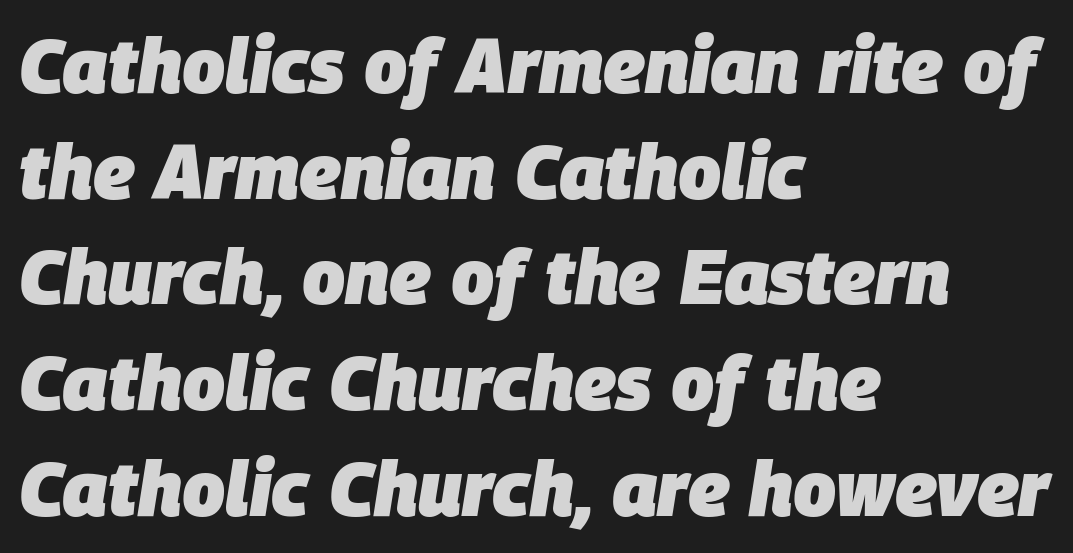
{"italic": "yes", "lean": "right", "slant_degrees": 9, "bold": "yes", "weight": "heavy", "width": "normal", "stroke_contrast": "low", "x_height": "large", "monospaced": "no", "underline": "no", "align": "left", "line_spacing": "normal", "line_spacing_ratio": 1.39, "letter_spacing": "normal", "letter_spacing_em": 0.0, "glyph_px": 76}
